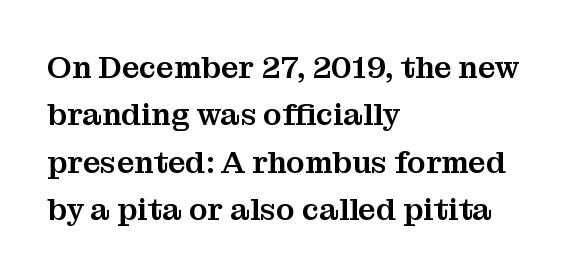
Notice how descenders clear the ascenders below comfortably — that's standard leading. Here the designer chose a conventional face with non-uniform glyph widths. Font category for this specimen: serif. Tall strokes in this sample are plumb rather than angled. The baseline area is clear. Notice how the passage keeps a crisp vertical edge on the left only.
